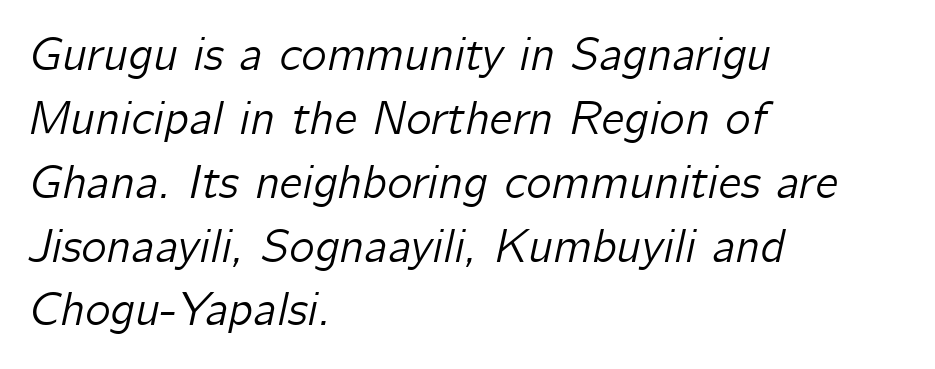
Q: Is the text italic (slanted)? A: Yes, it leans right by about 12 degrees.
Q: Is the text underlined? A: No.
Q: How is the paragraph aligned? A: Left-aligned.
Q: Is the spacing between letters normal or unusually wide? A: Normal.
Q: Is the spacing between lines tight, normal or loose? A: Normal.
Q: Width (condensed, normal, or wide)? A: Normal.
Q: Stroke contrast? A: Low.
Q: x-height? A: Medium.
Q: Monospaced? A: No.
